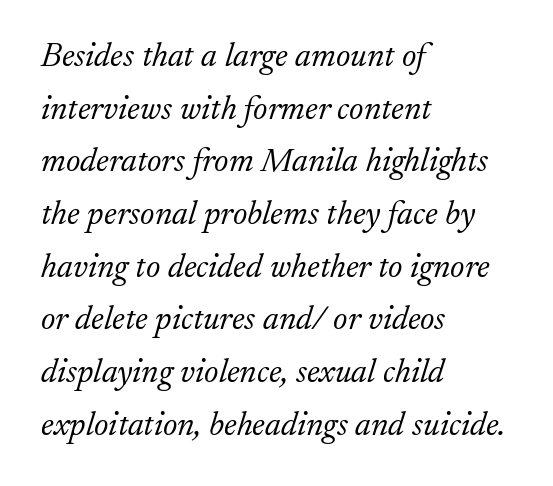
{"serif": "yes", "italic": "yes", "lean": "right", "slant_degrees": 17, "bold": "no", "weight": "light", "width": "normal", "stroke_contrast": "low", "x_height": "small", "monospaced": "no", "underline": "no", "align": "left", "line_spacing": "normal", "line_spacing_ratio": 1.55, "letter_spacing": "normal", "letter_spacing_em": 0.0, "glyph_px": 34}
